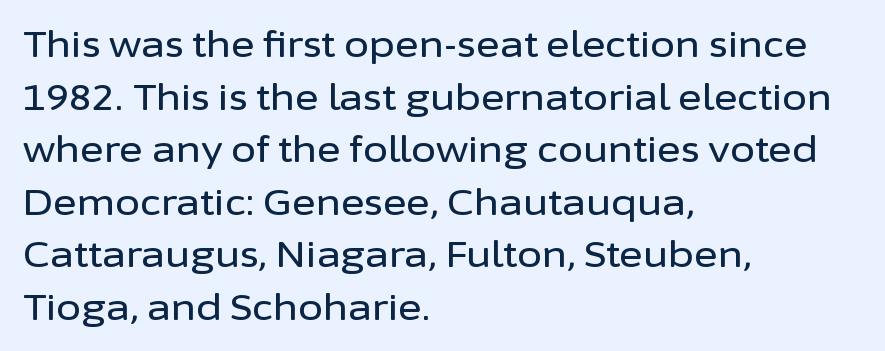
Q: Is the text italic (slanted)? A: No, it is upright.
Q: Is the typeface a serif or a sans-serif typeface? A: Sans-serif.
Q: Is the text underlined? A: No.
Q: How is the paragraph aligned? A: Left-aligned.
Q: Is the spacing between letters normal or unusually wide? A: Normal.
Q: Is the spacing between lines tight, normal or loose? A: Normal.
Q: Width (condensed, normal, or wide)? A: Normal.
Q: Stroke contrast? A: Low.
Q: x-height? A: Medium.
Q: Monospaced? A: No.
